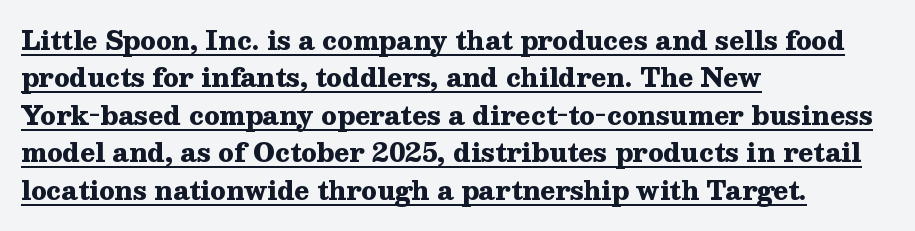
Weight check: bold — yes, fully. Italic: no, the glyphs are upright roman. Glyph-to-glyph distance matches everyday printed text. The space between consecutive lines is moderate. Line beginnings align vertically; line endings do not.
